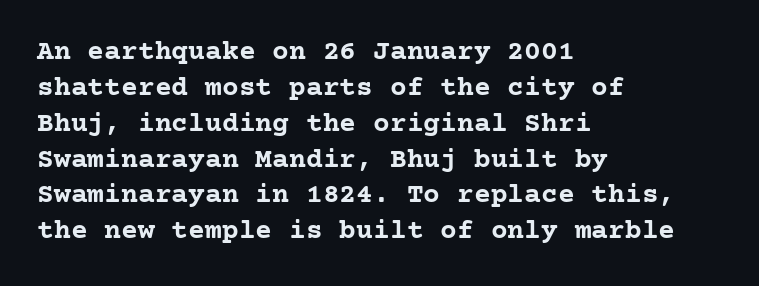
Q: Is the text bold? A: Yes.
Q: Is the text italic (slanted)? A: No, it is upright.
Q: Is the typeface a serif or a sans-serif typeface? A: Serif.
Q: Is the text underlined? A: No.
Q: How is the paragraph aligned? A: Left-aligned.
Q: Is the spacing between letters normal or unusually wide? A: Normal.
Q: Is the spacing between lines tight, normal or loose? A: Normal.
Q: Width (condensed, normal, or wide)? A: Normal.
Q: Stroke contrast? A: Low.
Q: x-height? A: Medium.
